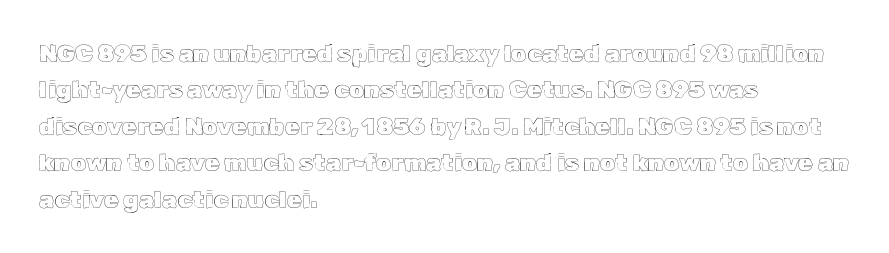
A normal amount of white space separates one row of letters from the next. Is there any slant? The stems are plumb. Nobody touched the tracking dial on this one. Quick note: underline off.
